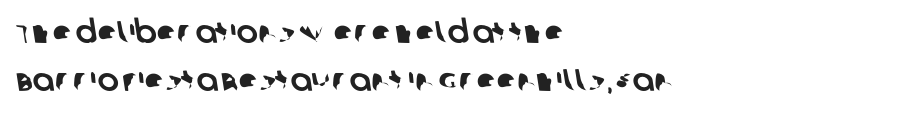
{"serif": "no", "width": "normal", "stroke_contrast": "low", "x_height": "large", "monospaced": "no", "underline": "no", "align": "left", "line_spacing": "normal", "line_spacing_ratio": 1.49, "letter_spacing": "normal", "letter_spacing_em": 0.0, "glyph_px": 32}
